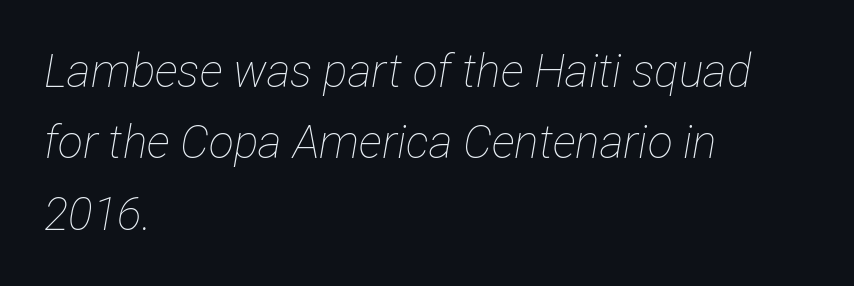
{"italic": "yes", "lean": "right", "slant_degrees": 12, "bold": "no", "weight": "thin", "width": "condensed", "stroke_contrast": "low", "x_height": "medium", "monospaced": "no", "underline": "no", "align": "left", "line_spacing": "normal", "line_spacing_ratio": 1.55, "letter_spacing": "normal", "letter_spacing_em": 0.0, "glyph_px": 46}
